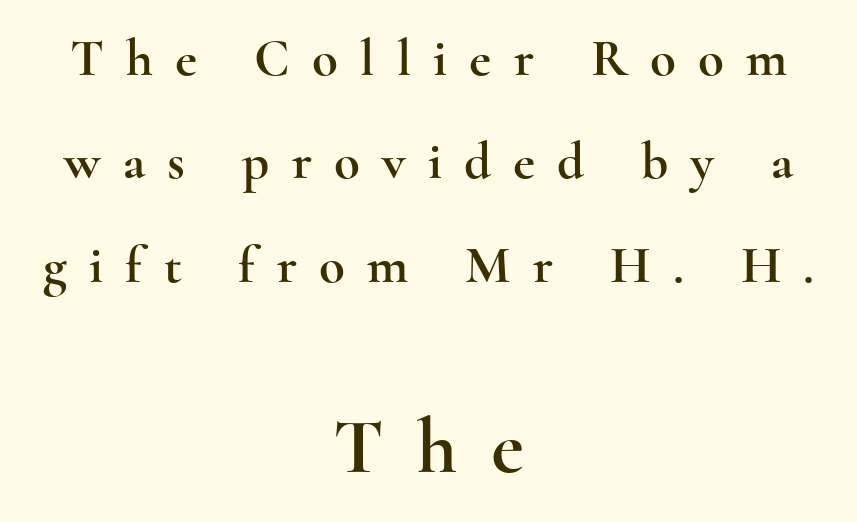
{"serif": "yes", "italic": "no", "width": "wide", "x_height": "small", "monospaced": "no", "underline": "no", "align": "center", "line_spacing": "loose", "line_spacing_ratio": 1.95, "letter_spacing": "wide", "letter_spacing_em": 0.42, "larger_block": "second", "size_ratio": 1.49, "glyph_px": 79}
